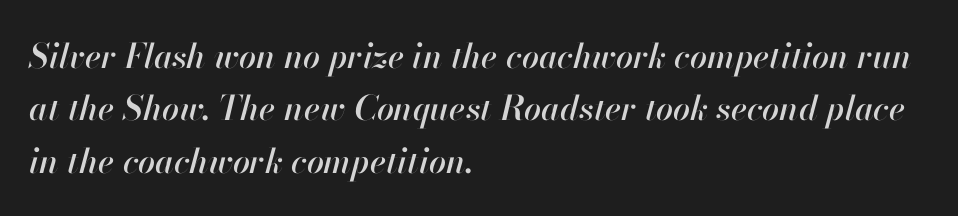
The image shows 34 px text type, italic (leaning right); set left-aligned, normal line spacing (1.54x), normal letter spacing, not underlined; high stroke contrast and a small x-height.
